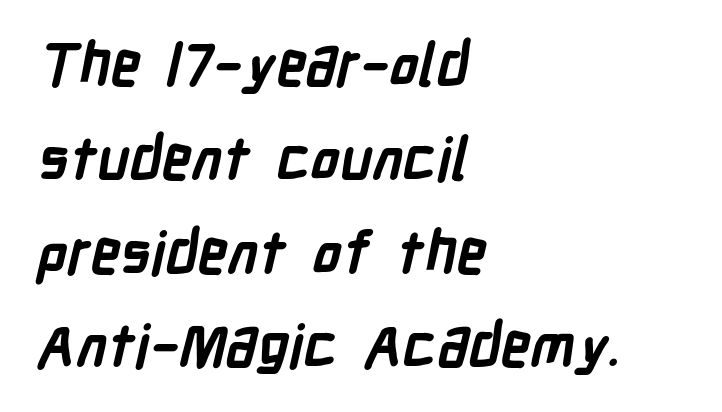
Nobody drew a line under any word here. These lines are set flush left with a ragged right edge. If you measured baseline to baseline, you'd find a middling distance. Heft: maximum for text — a bold.
